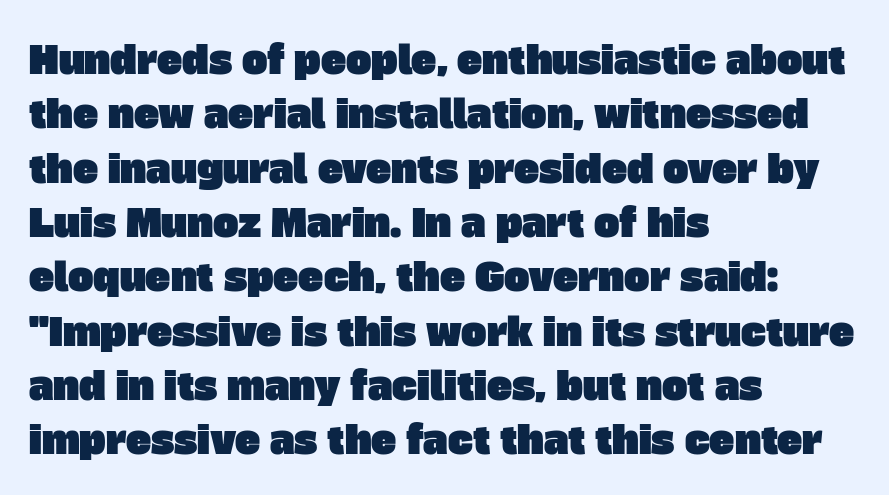
Q: Is the typeface a serif or a sans-serif typeface? A: Sans-serif.
Q: Is the text underlined? A: No.
Q: How is the paragraph aligned? A: Left-aligned.
Q: Is the spacing between letters normal or unusually wide? A: Normal.
Q: Is the spacing between lines tight, normal or loose? A: Normal.
Q: Width (condensed, normal, or wide)? A: Normal.
Q: Stroke contrast? A: Low.
Q: x-height? A: Large.
Q: Monospaced? A: No.
